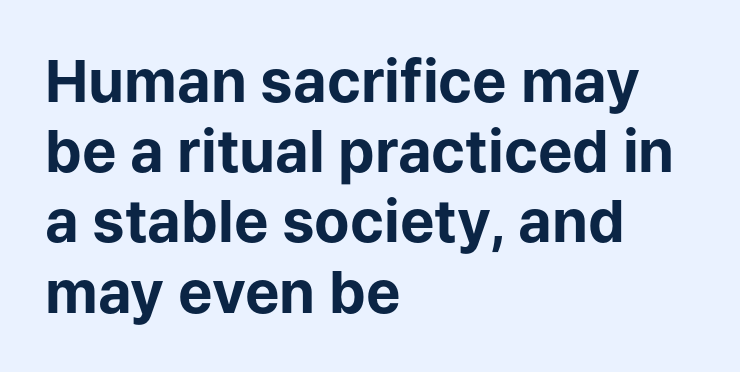
Q: Is the text bold? A: Yes.
Q: Is the text italic (slanted)? A: No, it is upright.
Q: Is the typeface a serif or a sans-serif typeface? A: Sans-serif.
Q: Is the text underlined? A: No.
Q: How is the paragraph aligned? A: Left-aligned.
Q: Is the spacing between letters normal or unusually wide? A: Normal.
Q: Width (condensed, normal, or wide)? A: Normal.
Q: Stroke contrast? A: Low.
Q: x-height? A: Medium.
Q: Monospaced? A: No.
